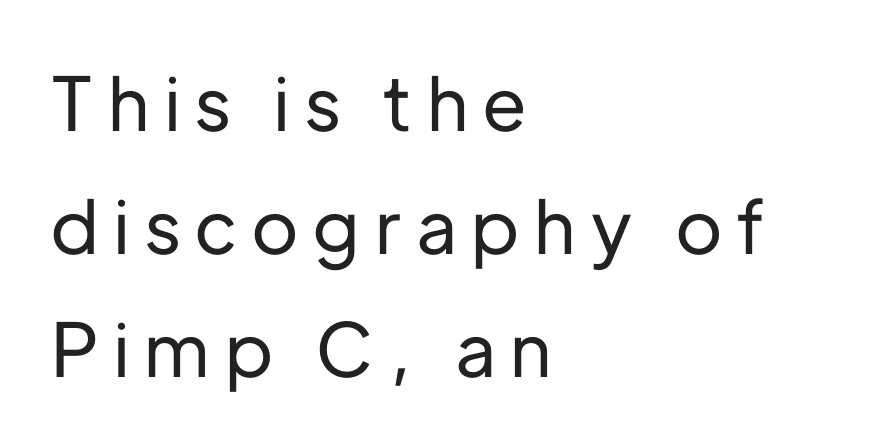
The image shows 74 px sans-serif type, upright; set left-aligned, normal line spacing (1.66x), unusually wide letter spacing (+0.21 em), not underlined; low stroke contrast and a medium x-height.
